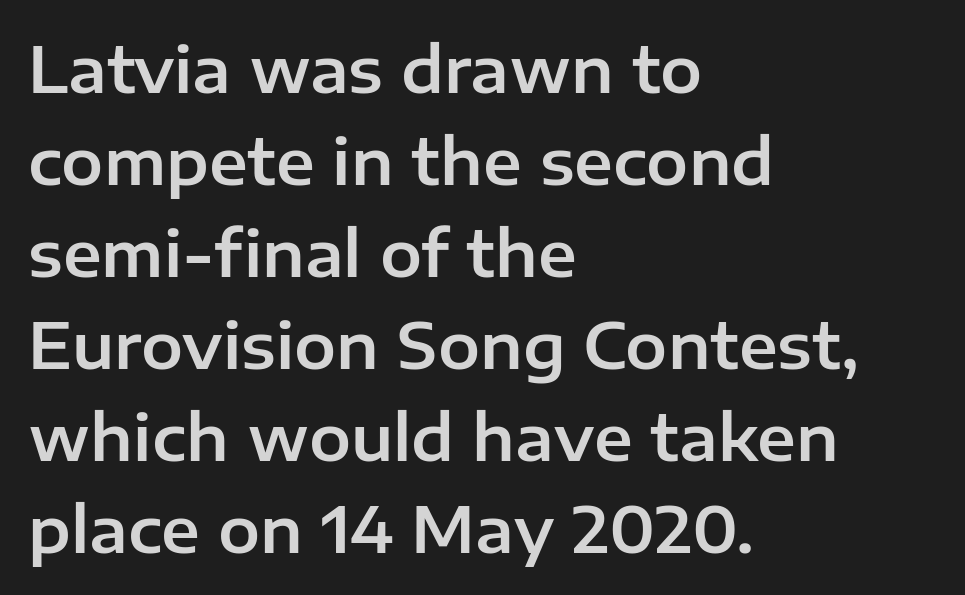
{"serif": "no", "italic": "no", "width": "normal", "stroke_contrast": "low", "x_height": "medium", "monospaced": "no", "underline": "no", "align": "left", "line_spacing": "normal", "line_spacing_ratio": 1.46, "letter_spacing": "normal", "letter_spacing_em": 0.0, "glyph_px": 63}
